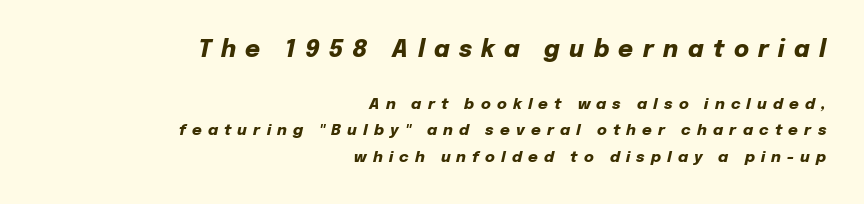
There's an unmistakable incline to the writing here. The specimen omits any rule beneath the text block's lines. Emphasis by weight is at full strength: bold. If you drew a ruler down the right edge, every line would touch it.
